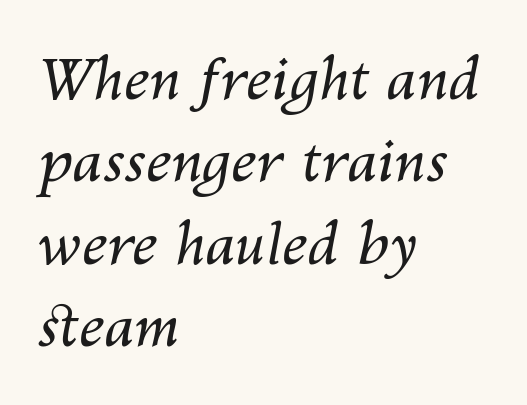
{"italic": "yes", "lean": "right", "slant_degrees": 10, "bold": "no", "weight": "regular", "width": "normal", "stroke_contrast": "medium", "x_height": "medium", "monospaced": "no", "underline": "no", "align": "left", "line_spacing": "normal", "line_spacing_ratio": 1.42, "letter_spacing": "normal", "letter_spacing_em": 0.0, "glyph_px": 58}
